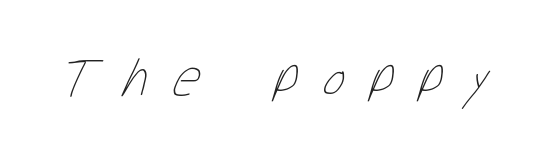
Q: Is the text bold? A: No.
Q: Is the text underlined? A: No.
Q: Is the spacing between letters normal or unusually wide? A: Unusually wide.
Q: Width (condensed, normal, or wide)? A: Condensed.
Q: Stroke contrast? A: Low.
Q: x-height? A: Medium.
Q: Monospaced? A: No.
